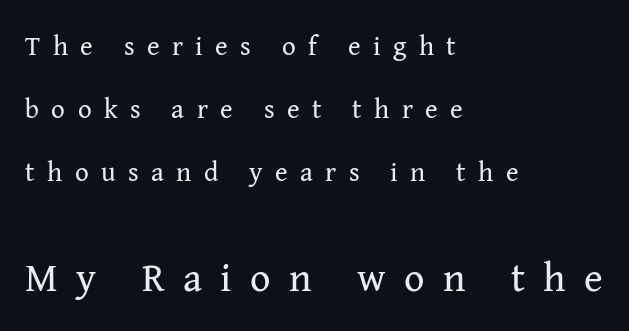
Q: Is the text bold? A: No.
Q: Is the text italic (slanted)? A: No, it is upright.
Q: Is the typeface a serif or a sans-serif typeface? A: Serif.
Q: Is the text underlined? A: No.
Q: How is the paragraph aligned? A: Left-aligned.
Q: Is the spacing between letters normal or unusually wide? A: Unusually wide.
Q: Is the spacing between lines tight, normal or loose? A: Loose.
Q: Which block of text is set in a larger size, the first (top) or the second (bottom)? A: The second (bottom) one.
Q: Width (condensed, normal, or wide)? A: Normal.
Q: Stroke contrast? A: Medium.
Q: x-height? A: Medium.
Q: Monospaced? A: No.
